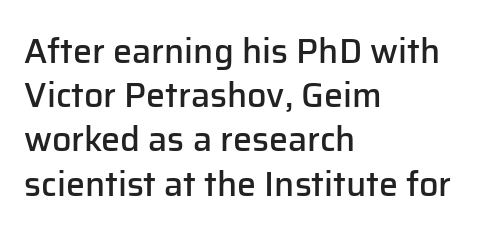
The image shows 34 px semibold sans-serif type, upright; set left-aligned, normal line spacing (1.3x), normal letter spacing, not underlined; low stroke contrast and a medium x-height.
